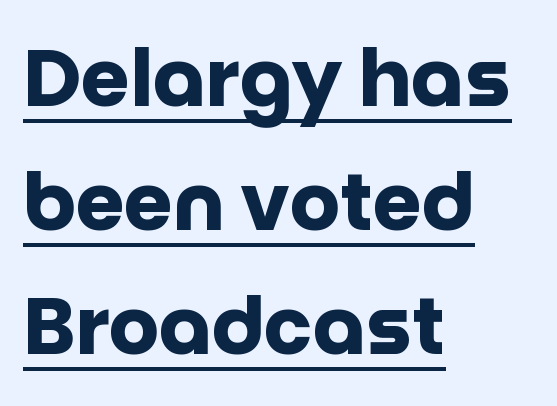
Q: Is the text bold? A: Yes.
Q: Is the text italic (slanted)? A: No, it is upright.
Q: Is the typeface a serif or a sans-serif typeface? A: Sans-serif.
Q: Is the text underlined? A: Yes.
Q: How is the paragraph aligned? A: Left-aligned.
Q: Is the spacing between letters normal or unusually wide? A: Normal.
Q: Is the spacing between lines tight, normal or loose? A: Normal.
Q: Width (condensed, normal, or wide)? A: Normal.
Q: Stroke contrast? A: Low.
Q: x-height? A: Large.
Q: Monospaced? A: No.
